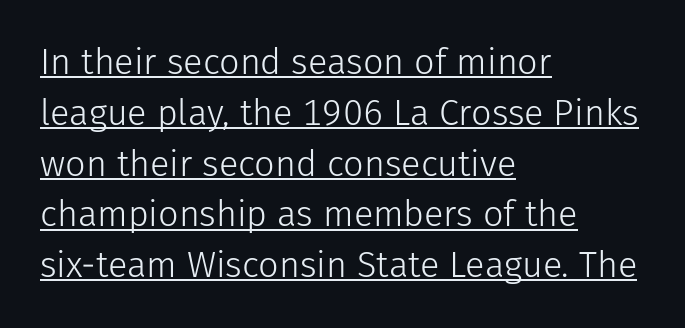
The image shows 36 px light sans-serif type, upright; set left-aligned, normal line spacing (1.41x), normal letter spacing, underlined; low stroke contrast and a medium x-height.
